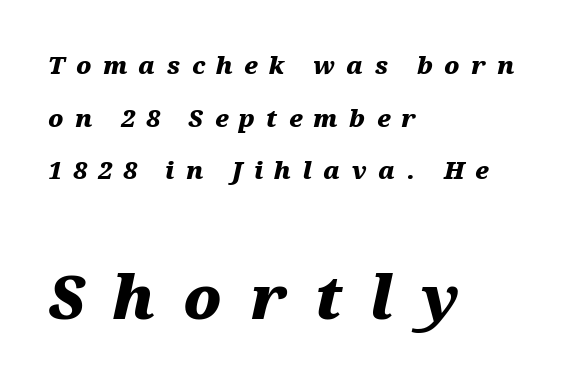
Q: Is the text bold? A: Yes.
Q: Is the text italic (slanted)? A: Yes, it leans right by about 12 degrees.
Q: Is the text underlined? A: No.
Q: How is the paragraph aligned? A: Left-aligned.
Q: Is the spacing between letters normal or unusually wide? A: Unusually wide.
Q: Is the spacing between lines tight, normal or loose? A: Loose.
Q: Which block of text is set in a larger size, the first (top) or the second (bottom)? A: The second (bottom) one.
Q: Width (condensed, normal, or wide)? A: Wide.
Q: Stroke contrast? A: Medium.
Q: x-height? A: Medium.
Q: Monospaced? A: No.
